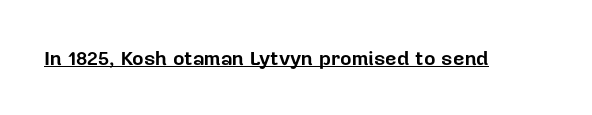
The image shows 20 px bold type, upright; set normal letter spacing, underlined.
